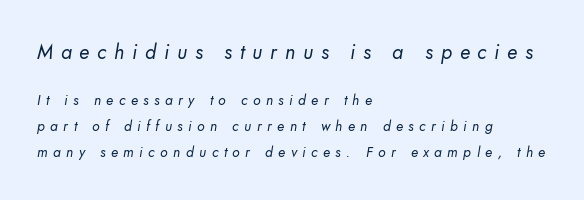
{"bold": "no", "underline": "no", "align": "left", "line_spacing_ratio": 1.85, "letter_spacing": "wide", "letter_spacing_em": 0.39, "larger_block": "first", "size_ratio": 1.43, "glyph_px": 20}
